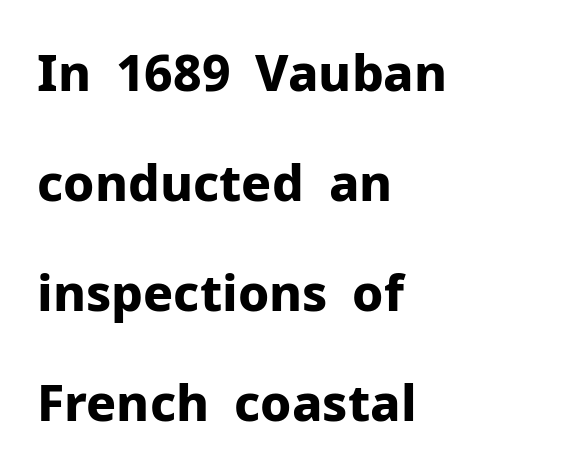
Beneath every word, the page is bare. The passage shown is typed in a proportional face where columns would drift. The rendering shows plain stroke endings on the letterforms — a sans-serif design. The type is set solid horizontally, with unmodified tracking. The lines in this sample share a left origin and differ only in where they stop.
